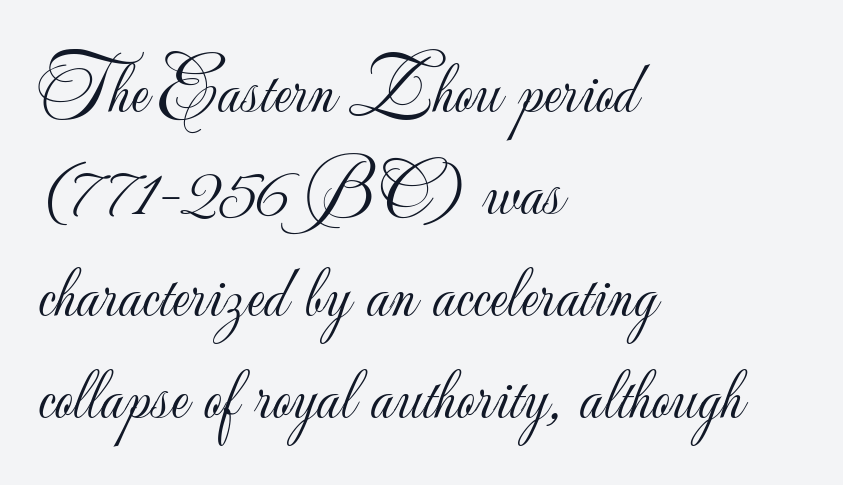
Q: Is the text bold? A: No.
Q: Is the text italic (slanted)? A: Yes.
Q: Is the typeface a serif or a sans-serif typeface? A: Sans-serif.
Q: Is the text underlined? A: No.
Q: How is the paragraph aligned? A: Left-aligned.
Q: Is the spacing between letters normal or unusually wide? A: Normal.
Q: Is the spacing between lines tight, normal or loose? A: Normal.
Q: Width (condensed, normal, or wide)? A: Normal.
Q: Stroke contrast? A: Low.
Q: x-height? A: Small.
Q: Monospaced? A: No.
